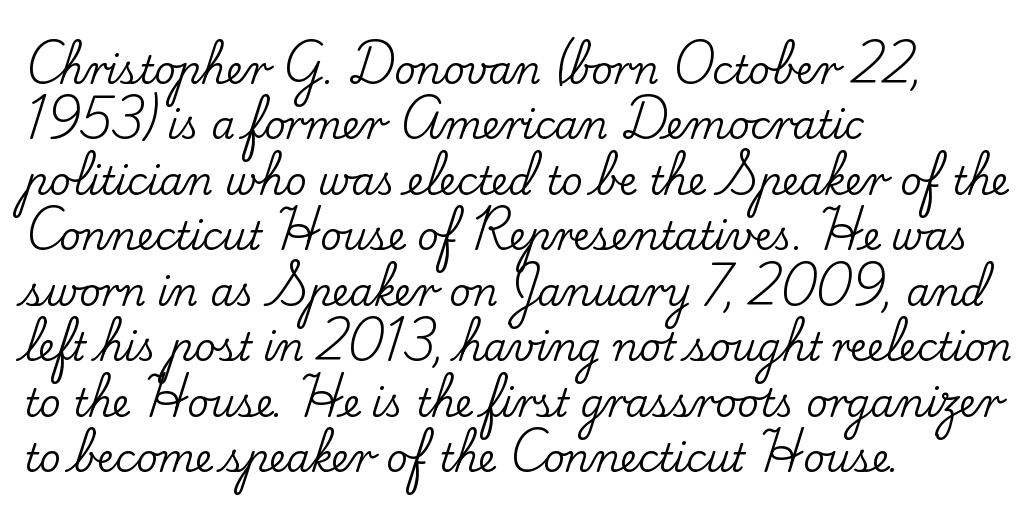
Descenders hang freely into open space. The rendering uses natural spacing where letterforms have individual widths. Honestly, the letter spacing is just normal — you wouldn't notice it.
